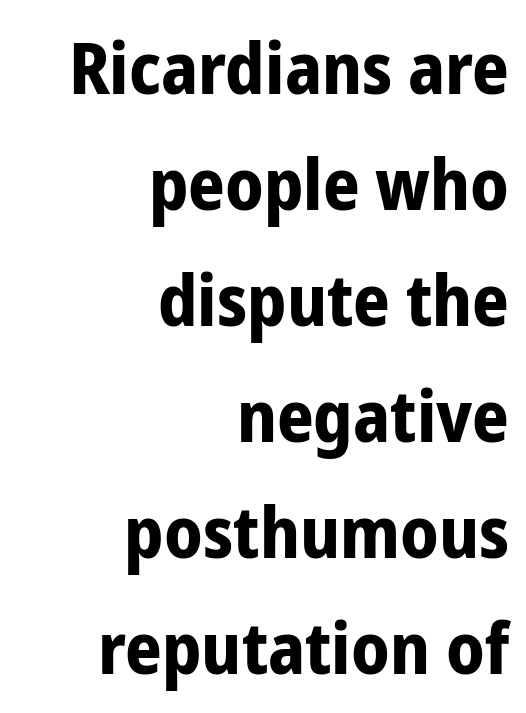
Q: Is the text bold? A: Yes.
Q: Is the text italic (slanted)? A: No, it is upright.
Q: Is the typeface a serif or a sans-serif typeface? A: Sans-serif.
Q: Is the text underlined? A: No.
Q: How is the paragraph aligned? A: Right-aligned.
Q: Is the spacing between letters normal or unusually wide? A: Normal.
Q: Is the spacing between lines tight, normal or loose? A: Normal.
Q: Width (condensed, normal, or wide)? A: Condensed.
Q: Stroke contrast? A: Low.
Q: x-height? A: Medium.
Q: Monospaced? A: No.
